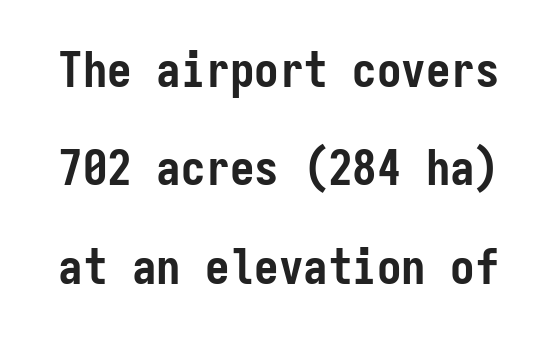
How would I describe the line gaps? Wide and relaxed. Heavy-handed strokes throughout: this text is bold. Look at the tracking — it's just the regular setting, nothing added. The letters carry no serifs — their stems end cleanly without finishing strokes.
